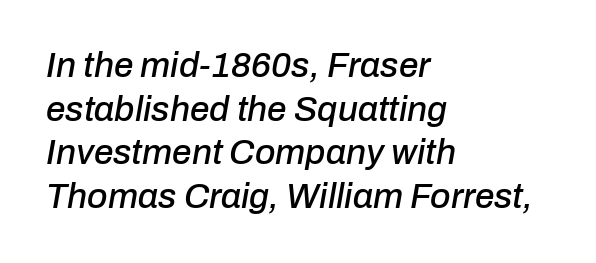
Q: Is the text italic (slanted)? A: Yes, it leans right by about 10 degrees.
Q: Is the text underlined? A: No.
Q: How is the paragraph aligned? A: Left-aligned.
Q: Is the spacing between letters normal or unusually wide? A: Normal.
Q: Is the spacing between lines tight, normal or loose? A: Normal.
Q: Width (condensed, normal, or wide)? A: Normal.
Q: Stroke contrast? A: Low.
Q: x-height? A: Medium.
Q: Monospaced? A: No.
